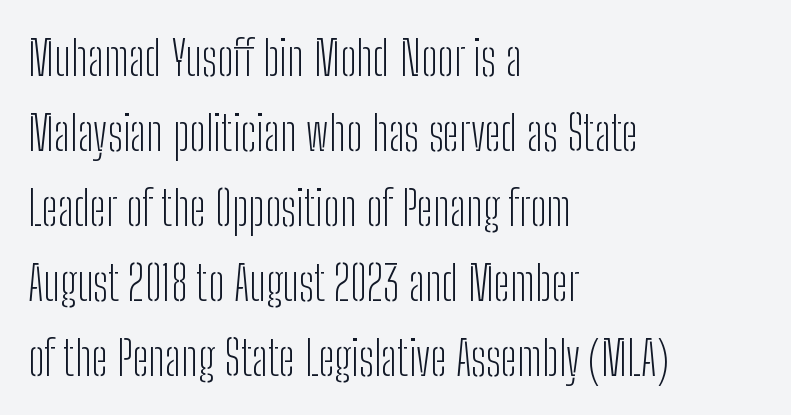
Q: Is the text bold? A: No.
Q: Is the text italic (slanted)? A: No, it is upright.
Q: Is the typeface a serif or a sans-serif typeface? A: Sans-serif.
Q: Is the text underlined? A: No.
Q: How is the paragraph aligned? A: Left-aligned.
Q: Is the spacing between letters normal or unusually wide? A: Normal.
Q: Is the spacing between lines tight, normal or loose? A: Normal.
Q: Width (condensed, normal, or wide)? A: Condensed.
Q: Stroke contrast? A: Low.
Q: x-height? A: Medium.
Q: Monospaced? A: No.
